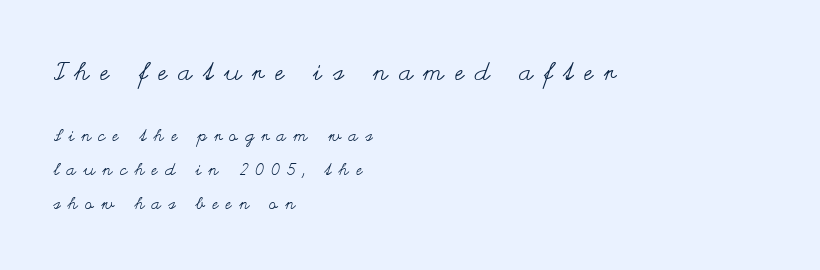
The font sits on the lighter half of the weight spectrum, regular included. Teacher's note: observe the even left margin — that is flush-left alignment. Vertically, the passage feels expansive, rows floating well apart.
